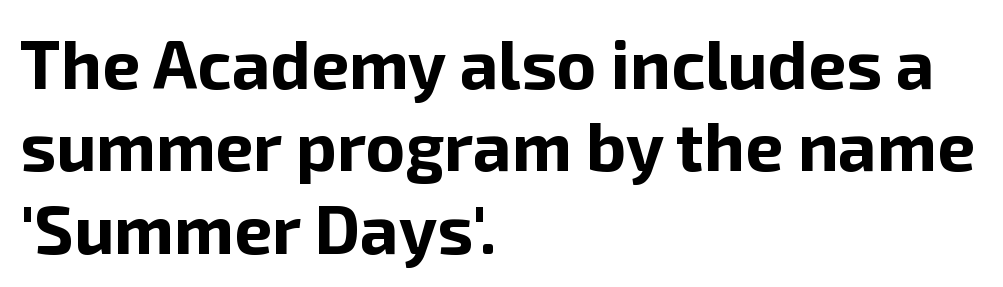
The image shows 68 px bold sans-serif type, upright; set left-aligned, line spacing 1.21x, normal letter spacing, not underlined; low stroke contrast and a medium x-height.
